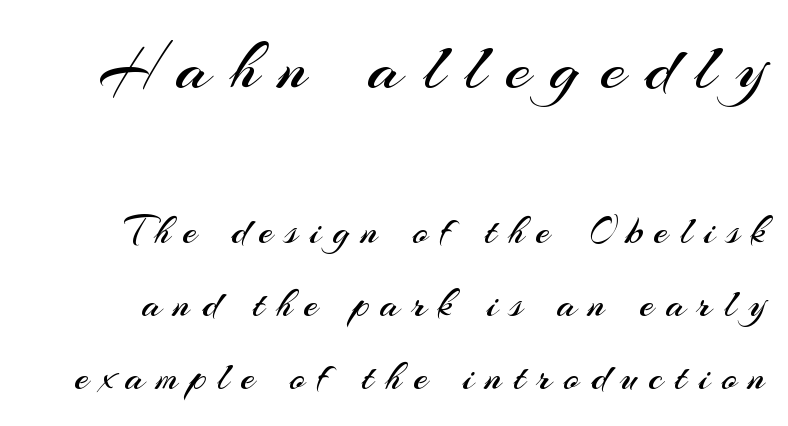
Q: Is the text bold? A: No.
Q: Is the text italic (slanted)? A: Yes.
Q: Is the typeface a serif or a sans-serif typeface? A: Sans-serif.
Q: Is the text underlined? A: No.
Q: Is the spacing between letters normal or unusually wide? A: Unusually wide.
Q: Which block of text is set in a larger size, the first (top) or the second (bottom)? A: The first (top) one.
Q: Width (condensed, normal, or wide)? A: Normal.
Q: Stroke contrast? A: Medium.
Q: x-height? A: Small.
Q: Monospaced? A: No.
